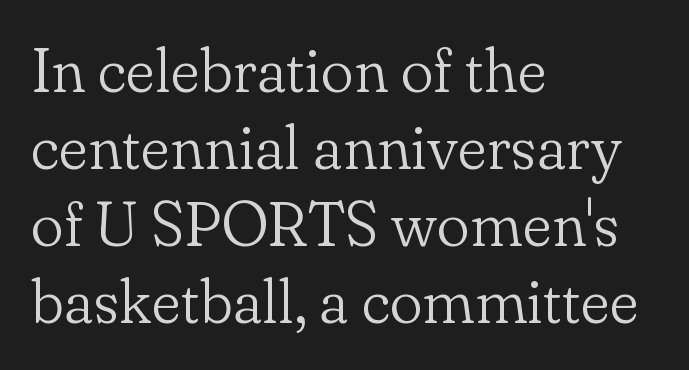
{"serif": "yes", "italic": "no", "bold": "no", "weight": "light", "width": "normal", "stroke_contrast": "low", "x_height": "small", "monospaced": "no", "underline": "no", "align": "left", "line_spacing_ratio": 1.24, "letter_spacing": "normal", "letter_spacing_em": 0.0, "glyph_px": 62}
